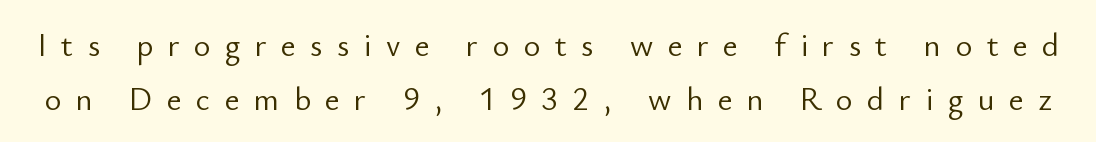
{"serif": "no", "italic": "no", "bold": "no", "weight": "light", "width": "normal", "stroke_contrast": "low", "x_height": "small", "monospaced": "no", "underline": "no", "line_spacing": "normal", "line_spacing_ratio": 1.68, "letter_spacing": "wide", "letter_spacing_em": 0.45, "glyph_px": 32}
